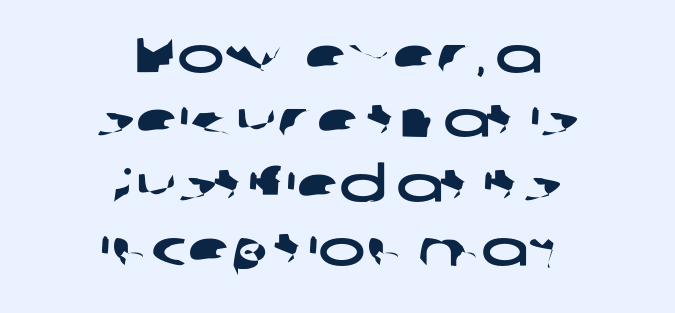
The image shows 50 px wide sans-serif type; set centered, normal line spacing (1.29x), normal letter spacing, not underlined; low stroke contrast and a medium x-height.
